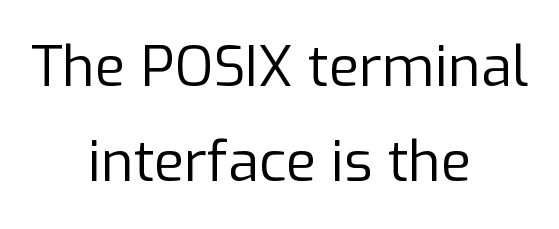
Q: Is the text bold? A: No.
Q: Is the text italic (slanted)? A: No, it is upright.
Q: Is the typeface a serif or a sans-serif typeface? A: Sans-serif.
Q: Is the text underlined? A: No.
Q: How is the paragraph aligned? A: Centered.
Q: Is the spacing between letters normal or unusually wide? A: Normal.
Q: Is the spacing between lines tight, normal or loose? A: Normal.
Q: Width (condensed, normal, or wide)? A: Normal.
Q: Stroke contrast? A: Low.
Q: x-height? A: Medium.
Q: Monospaced? A: No.
